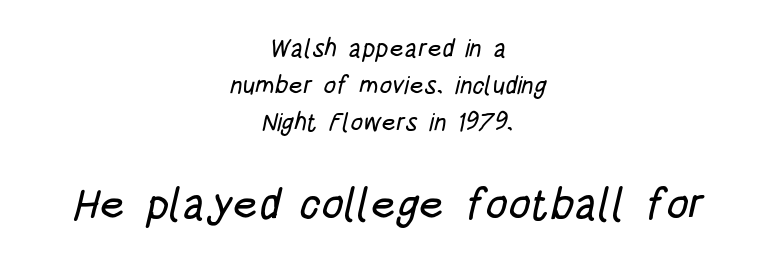
Q: Is the typeface a serif or a sans-serif typeface? A: Sans-serif.
Q: Is the text underlined? A: No.
Q: How is the paragraph aligned? A: Centered.
Q: Is the spacing between letters normal or unusually wide? A: Normal.
Q: Is the spacing between lines tight, normal or loose? A: Normal.
Q: Which block of text is set in a larger size, the first (top) or the second (bottom)? A: The second (bottom) one.
Q: Width (condensed, normal, or wide)? A: Condensed.
Q: Stroke contrast? A: Low.
Q: x-height? A: Large.
Q: Monospaced? A: No.
